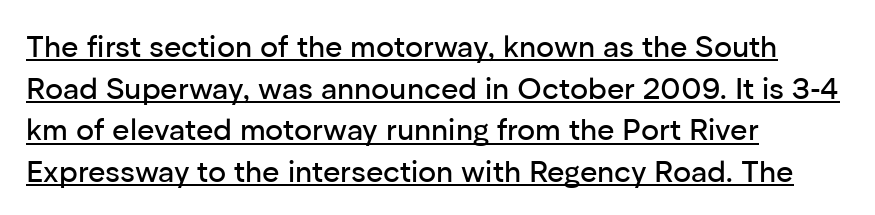
Notice how the passage keeps a crisp vertical edge on the left only. Underlining? Definitely there. The lines sit at an ordinary, default distance from one another. These lines keep a tight, regular rhythm from letter to letter. The characters display no serif detailing; their extremities are plain.
